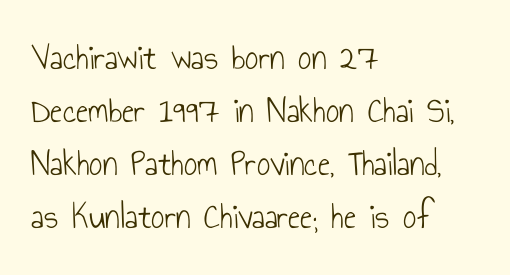
The image shows 37 px light, condensed sans-serif type, upright; set left-aligned, normal line spacing (1.43x), normal letter spacing, not underlined; low stroke contrast and a small x-height.
